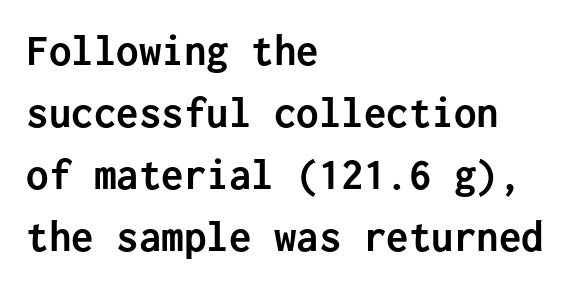
The image shows 45 px semibold sans-serif type, upright, monospaced; set left-aligned, normal line spacing (1.38x), normal letter spacing, not underlined; low stroke contrast and a medium x-height.
